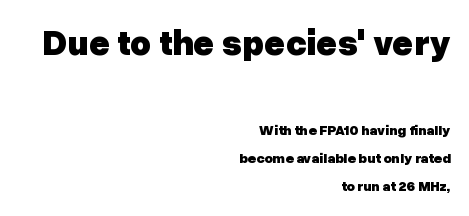
{"serif": "no", "italic": "no", "bold": "yes", "weight": "heavy", "width": "normal", "stroke_contrast": "low", "x_height": "medium", "monospaced": "no", "underline": "no", "align": "right", "line_spacing": "loose", "line_spacing_ratio": 2.02, "letter_spacing": "normal", "letter_spacing_em": 0.0, "larger_block": "first", "size_ratio": 2.57, "glyph_px": 36}
